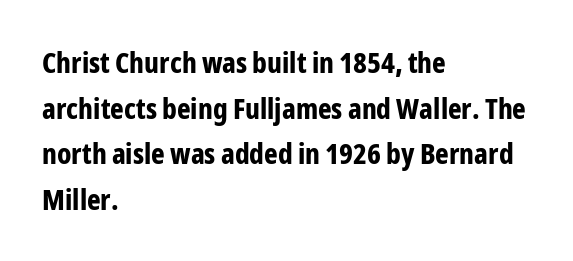
On the weight axis this lands at bold, roughly 700. Quick note: not italic, upright. The lines sit at an ordinary, default distance from one another. The tracking reads as untouched default to a designer's eye. Each line starts at the same left margin while the right side varies. Quick note: underline off.
